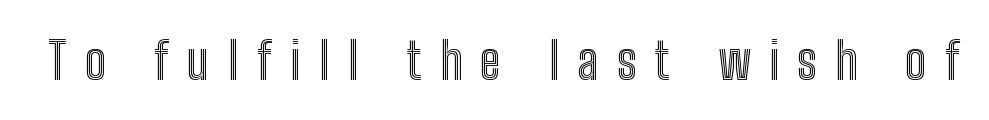
Q: Is the text italic (slanted)? A: No, it is upright.
Q: Is the text underlined? A: No.
Q: Is the spacing between letters normal or unusually wide? A: Unusually wide.
Q: Width (condensed, normal, or wide)? A: Condensed.
Q: x-height? A: Medium.
Q: Monospaced? A: No.
